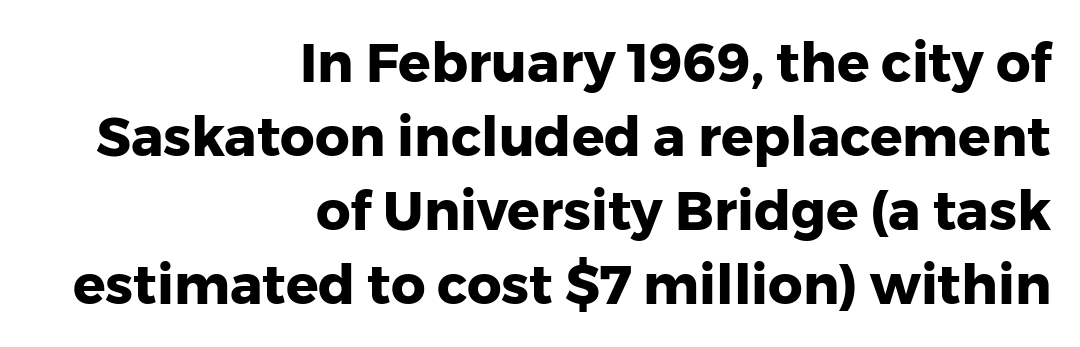
The image shows 54 px heavy sans-serif type, upright; set right-aligned, normal line spacing (1.37x), normal letter spacing, not underlined; low stroke contrast and a medium x-height.
